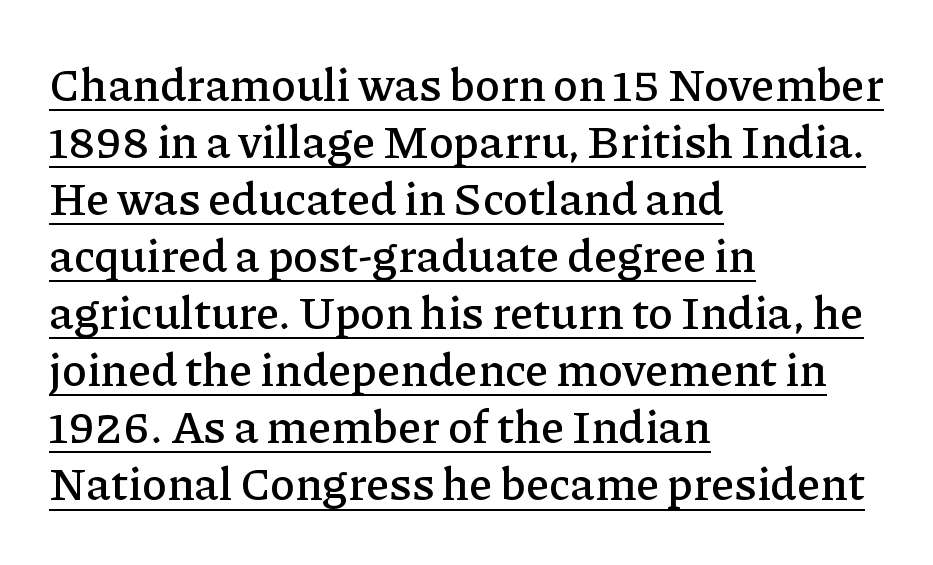
The lines are quadded left. This sample uses a serif face. These lines keep a tight, regular rhythm from letter to letter. You can tell it's not italic because the verticals are truly vertical.
